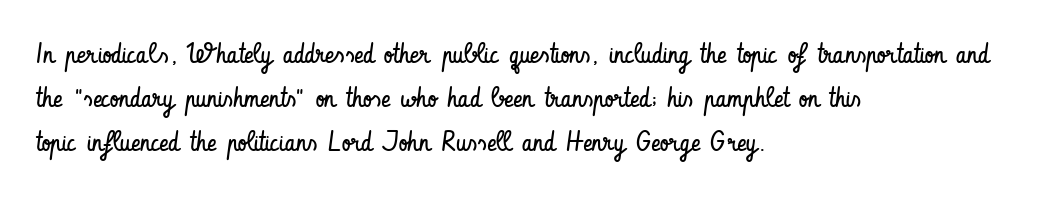
{"serif": "no", "italic": "no", "bold": "no", "weight": "regular", "width": "condensed", "stroke_contrast": "low", "x_height": "small", "monospaced": "no", "underline": "no", "align": "left", "line_spacing": "normal", "line_spacing_ratio": 1.57, "letter_spacing": "normal", "letter_spacing_em": 0.0, "glyph_px": 28}
